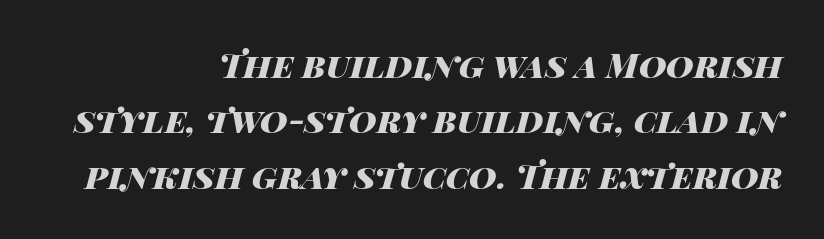
{"italic": "yes", "lean": "right", "slant_degrees": 14, "bold": "yes", "weight": "heavy", "width": "wide", "stroke_contrast": "high", "x_height": "large", "monospaced": "no", "underline": "no", "align": "right", "line_spacing": "normal", "line_spacing_ratio": 1.63, "letter_spacing": "normal", "letter_spacing_em": 0.0, "glyph_px": 34}
